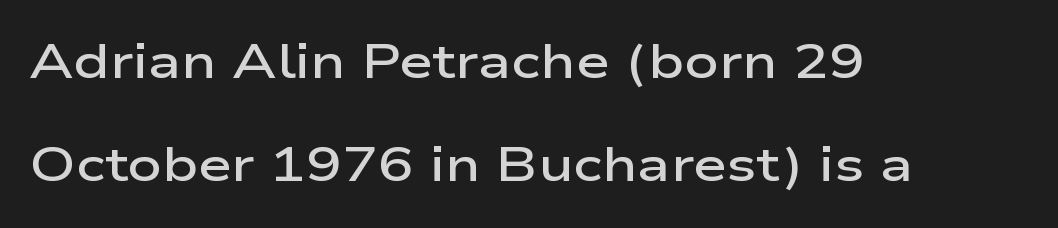
The image shows 48 px semibold, wide sans-serif type, upright; set left-aligned, loose line spacing (2.15x), normal letter spacing, not underlined; low stroke contrast and a medium x-height.
